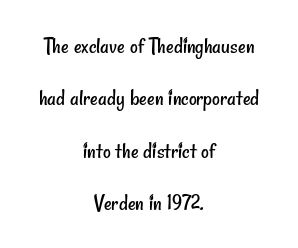
{"bold": "no", "underline": "no", "align": "center", "line_spacing": "loose", "line_spacing_ratio": 2.18, "letter_spacing": "normal", "letter_spacing_em": 0.0, "glyph_px": 24}
